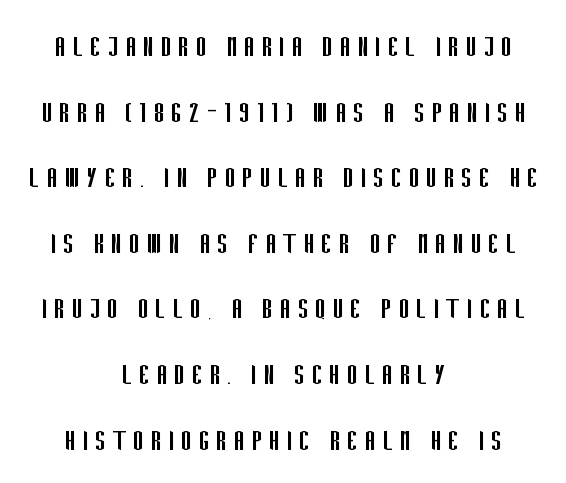
No extra ink here — the face is not bold. Unlike a traditional serif, this face leaves its strokes unadorned. Typeset on center — no edge is straight. This sample has the flowing, uneven cadence of proportional lettering. Baseline-to-baseline distance is far greater than the letter height. No word sits above an underline.
